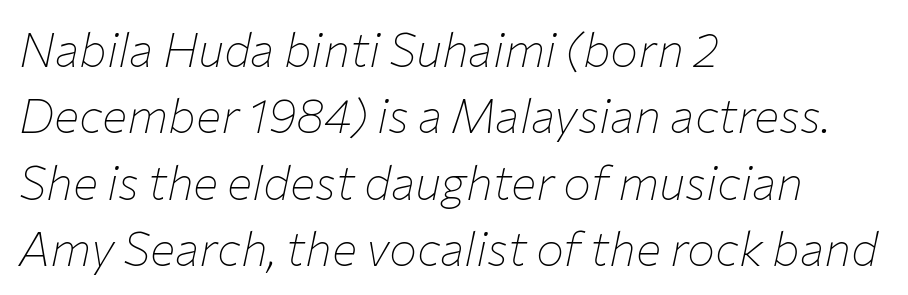
{"italic": "yes", "lean": "right", "slant_degrees": 12, "bold": "no", "weight": "thin", "width": "normal", "stroke_contrast": "low", "x_height": "medium", "monospaced": "no", "underline": "no", "align": "left", "line_spacing": "normal", "line_spacing_ratio": 1.41, "letter_spacing": "normal", "letter_spacing_em": 0.0, "glyph_px": 47}
